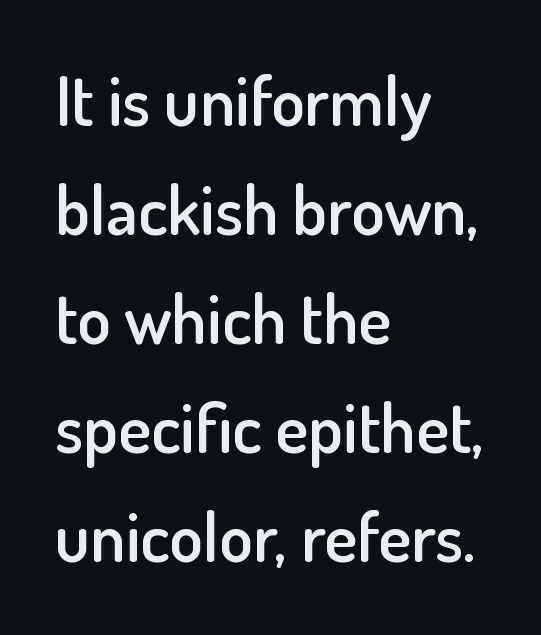
Proportional: the letters do not fall into vertical columns. If you measured baseline to baseline, you'd find a middling distance. The paragraph shown leans on its left margin. In terms of weight, the rendering is demibold, just under bold.
